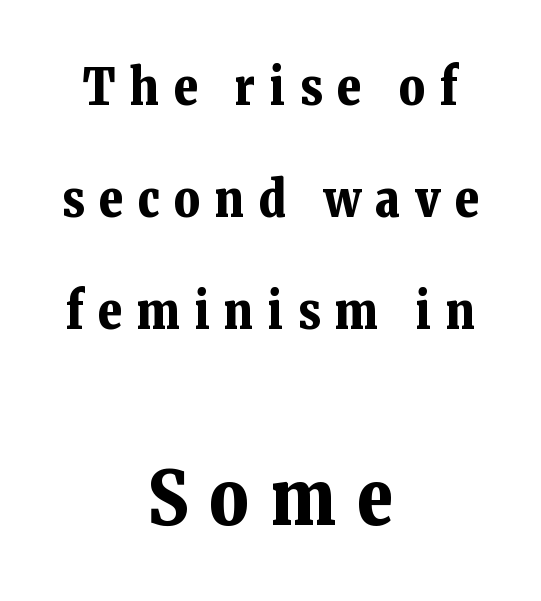
Spacing verdict: proportional, widths tailored to each character. Someone cranked the tracking dial way up on this one. You'd pick this weight for a headline — it's a proper bold. Nope, not italic — everything's standing straight. The characters display serif detailing at their extremities. Larger block? The one below; the one above is distinctly smaller.
